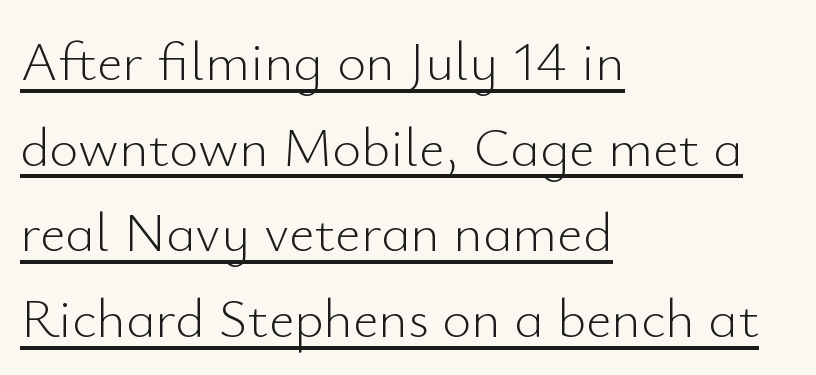
{"serif": "no", "italic": "no", "bold": "no", "weight": "light", "width": "normal", "stroke_contrast": "low", "x_height": "small", "monospaced": "no", "underline": "yes", "align": "left", "line_spacing": "normal", "line_spacing_ratio": 1.53, "letter_spacing": "normal", "letter_spacing_em": 0.0, "glyph_px": 56}
